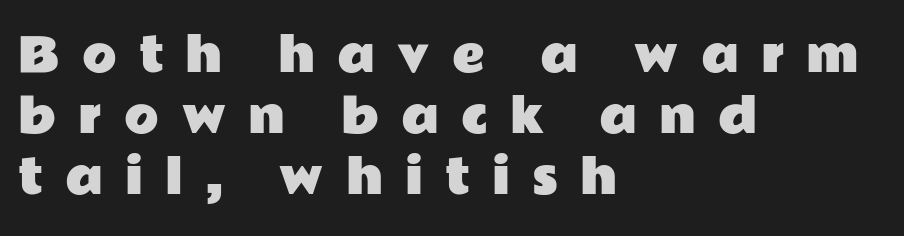
{"serif": "no", "italic": "no", "width": "wide", "stroke_contrast": "low", "x_height": "medium", "monospaced": "no", "underline": "no", "align": "left", "line_spacing": "normal", "line_spacing_ratio": 1.36, "letter_spacing": "wide", "letter_spacing_em": 0.49, "glyph_px": 45}
